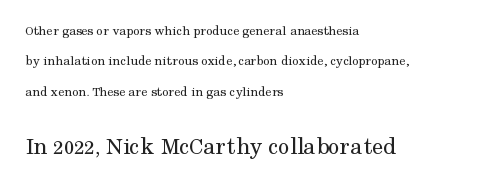
Any mark beneath the type? The region is blank. If you drew a ruler down the left edge, every line would touch it. Regarding leading, the lines here are spaced well apart. On a weight scale, this lands at 450 or below. A typesetter would mark this as roman, not italic.
